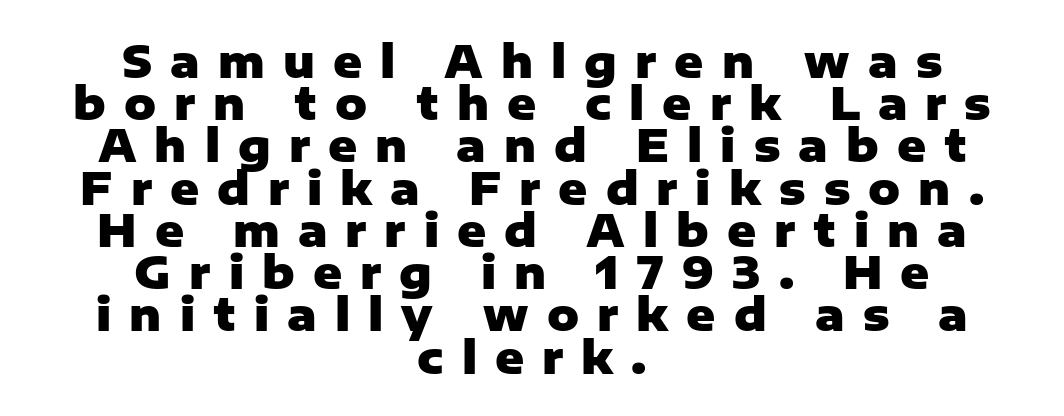
Q: Is the text bold? A: Yes.
Q: Is the text italic (slanted)? A: No, it is upright.
Q: Is the typeface a serif or a sans-serif typeface? A: Sans-serif.
Q: Is the text underlined? A: No.
Q: How is the paragraph aligned? A: Centered.
Q: Is the spacing between letters normal or unusually wide? A: Unusually wide.
Q: Is the spacing between lines tight, normal or loose? A: Tight.
Q: Width (condensed, normal, or wide)? A: Normal.
Q: Stroke contrast? A: Low.
Q: x-height? A: Medium.
Q: Monospaced? A: No.
